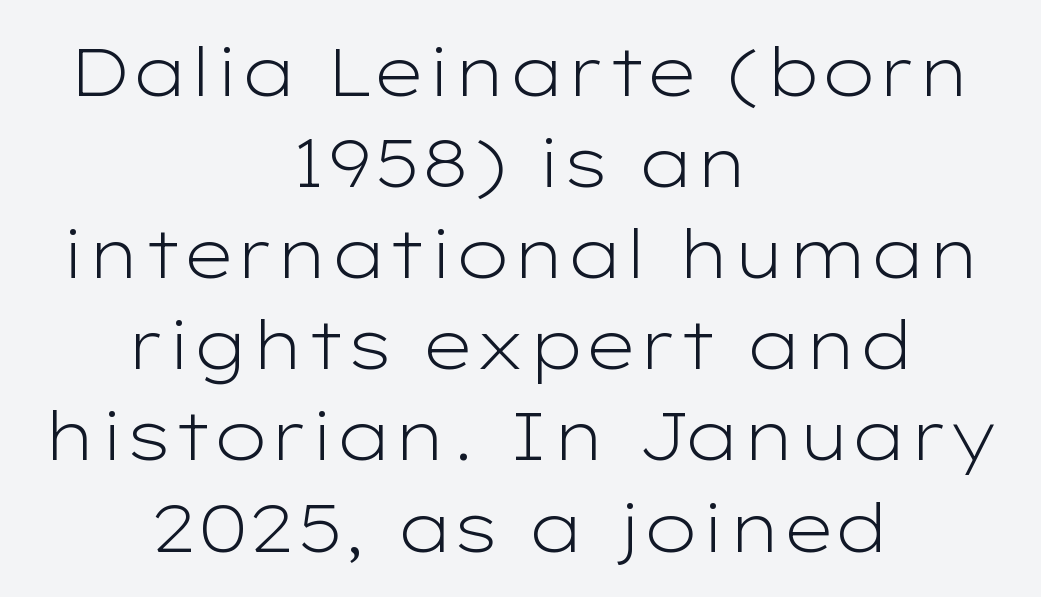
Q: Is the text bold? A: No.
Q: Is the text italic (slanted)? A: No, it is upright.
Q: Is the typeface a serif or a sans-serif typeface? A: Sans-serif.
Q: Is the text underlined? A: No.
Q: How is the paragraph aligned? A: Centered.
Q: Is the spacing between letters normal or unusually wide? A: Normal.
Q: Is the spacing between lines tight, normal or loose? A: Normal.
Q: Width (condensed, normal, or wide)? A: Wide.
Q: Stroke contrast? A: Low.
Q: x-height? A: Medium.
Q: Monospaced? A: No.
